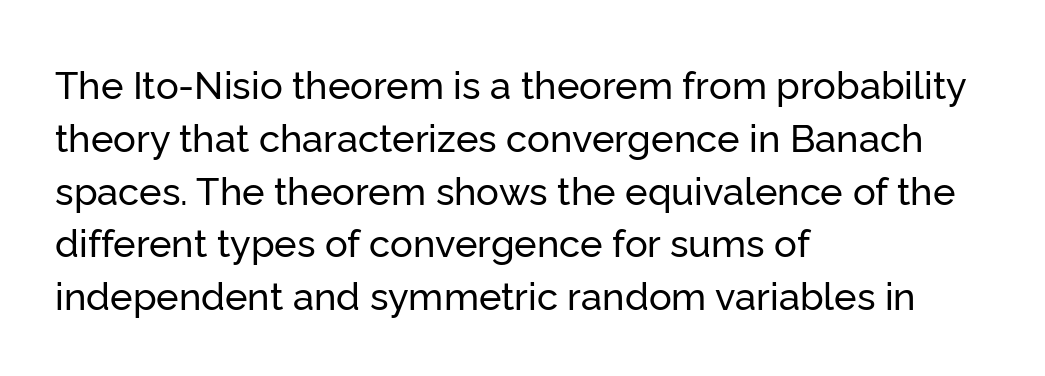
{"serif": "no", "italic": "no", "width": "normal", "stroke_contrast": "low", "x_height": "medium", "monospaced": "no", "underline": "no", "align": "left", "line_spacing": "normal", "line_spacing_ratio": 1.39, "letter_spacing": "normal", "letter_spacing_em": 0.0, "glyph_px": 38}
